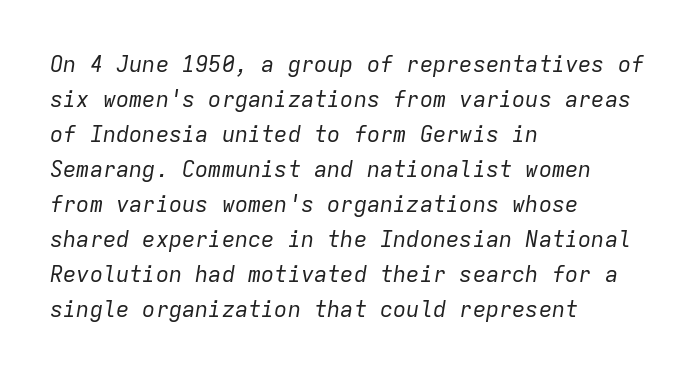
The image shows 22 px text type, italic (leaning right); set left-aligned, normal line spacing (1.59x), normal letter spacing, not underlined.
